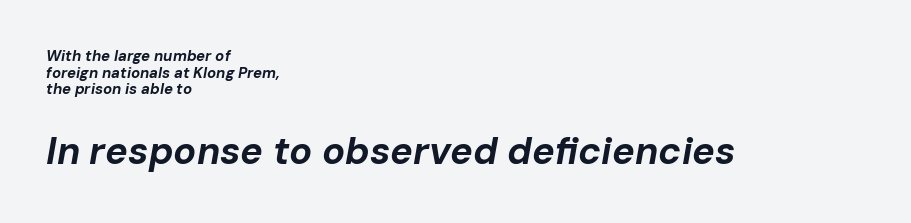
Q: Is the text bold? A: Yes.
Q: Is the text italic (slanted)? A: Yes, it leans right by about 10 degrees.
Q: Is the text underlined? A: No.
Q: How is the paragraph aligned? A: Left-aligned.
Q: Is the spacing between letters normal or unusually wide? A: Normal.
Q: Is the spacing between lines tight, normal or loose? A: Tight.
Q: Which block of text is set in a larger size, the first (top) or the second (bottom)? A: The second (bottom) one.
Q: Width (condensed, normal, or wide)? A: Normal.
Q: Stroke contrast? A: Low.
Q: x-height? A: Medium.
Q: Monospaced? A: No.
